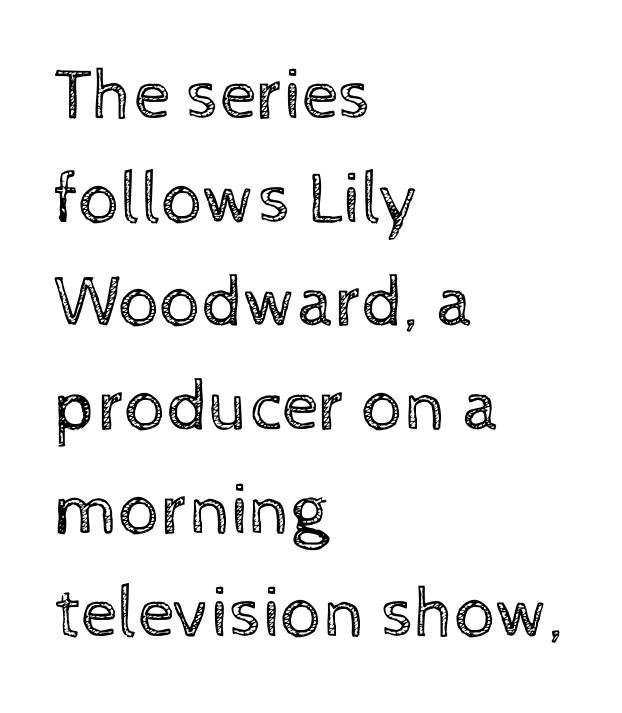
Vertically, the passage feels balanced, rows spaced as you'd expect. The typesetting does not lean heavy: it is not bold. The compositor pushed each line to the left boundary. Looks like regular typesetting: each glyph gets only the width it needs. The string is rendered with underlining switched off.
